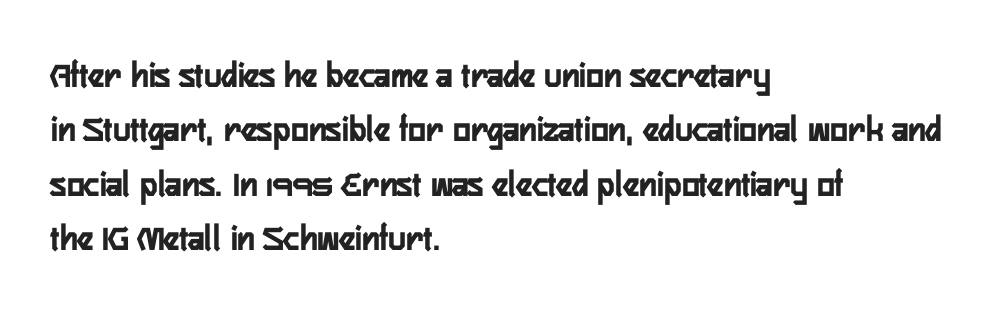
Q: Is the text italic (slanted)? A: No, it is upright.
Q: Is the typeface a serif or a sans-serif typeface? A: Sans-serif.
Q: Is the text underlined? A: No.
Q: How is the paragraph aligned? A: Left-aligned.
Q: Is the spacing between letters normal or unusually wide? A: Normal.
Q: Is the spacing between lines tight, normal or loose? A: Normal.
Q: Width (condensed, normal, or wide)? A: Condensed.
Q: Stroke contrast? A: Low.
Q: x-height? A: Medium.
Q: Monospaced? A: No.
